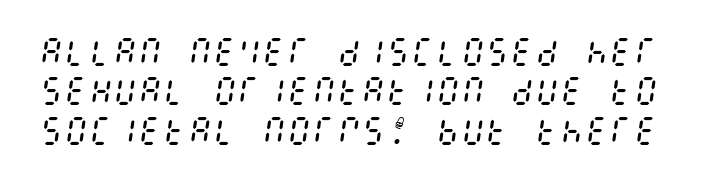
The image shows 31 px regular-weight, condensed type, italic (leaning right); set normal line spacing (1.27x), normal letter spacing, not underlined; medium stroke contrast and a large x-height.
